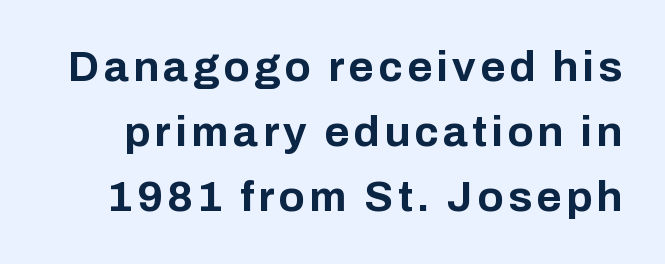
{"serif": "no", "italic": "no", "bold": "yes", "weight": "bold", "width": "normal", "stroke_contrast": "low", "x_height": "medium", "monospaced": "no", "underline": "no", "line_spacing": "normal", "line_spacing_ratio": 1.51, "glyph_px": 43}
